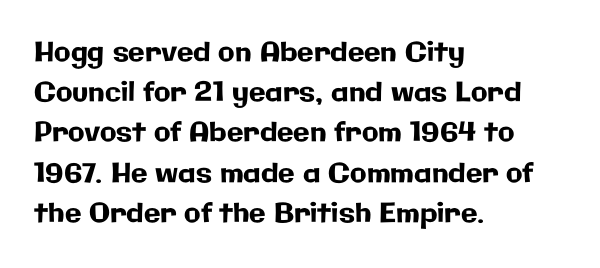
{"italic": "no", "underline": "no", "align": "left", "line_spacing": "normal", "line_spacing_ratio": 1.49, "letter_spacing": "normal", "letter_spacing_em": 0.0, "glyph_px": 27}
